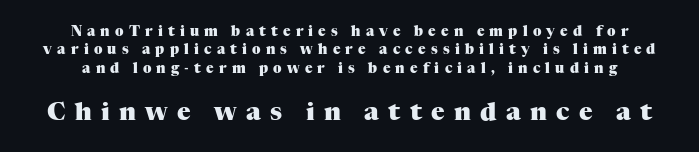
The image shows 25 px bold type, upright; set normal line spacing (1.31x), unusually wide letter spacing (+0.37 em), not underlined; the second (bottom) block is 1.79x larger.
